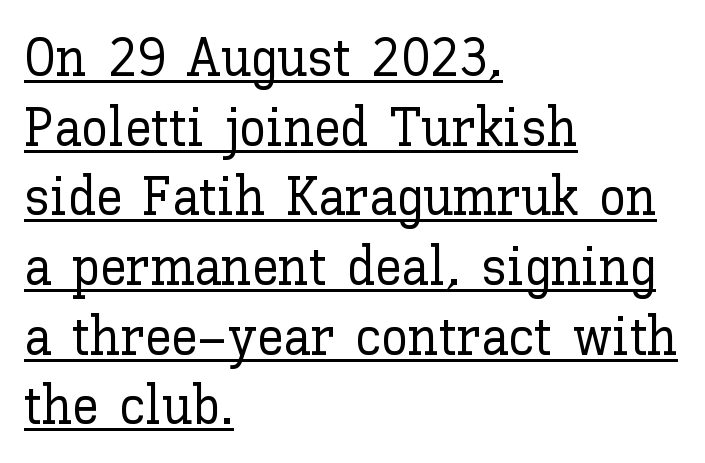
The image shows 54 px text type, upright; set left-aligned, normal line spacing (1.29x), normal letter spacing, underlined; low stroke contrast and a medium x-height.
